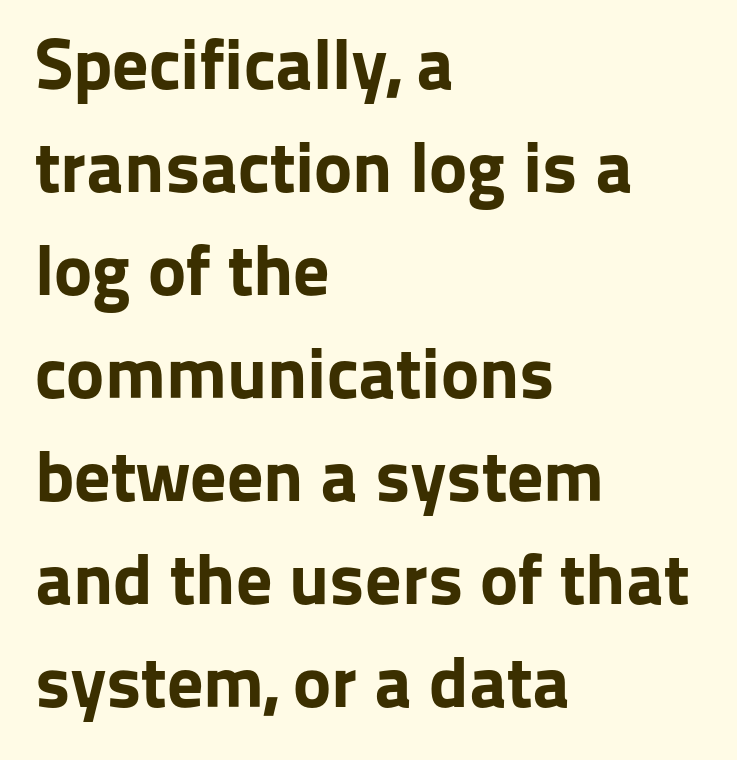
Q: Is the text bold? A: Yes.
Q: Is the text italic (slanted)? A: No, it is upright.
Q: Is the typeface a serif or a sans-serif typeface? A: Sans-serif.
Q: Is the text underlined? A: No.
Q: How is the paragraph aligned? A: Left-aligned.
Q: Is the spacing between letters normal or unusually wide? A: Normal.
Q: Is the spacing between lines tight, normal or loose? A: Normal.
Q: Width (condensed, normal, or wide)? A: Normal.
Q: Stroke contrast? A: Low.
Q: x-height? A: Medium.
Q: Monospaced? A: No.
